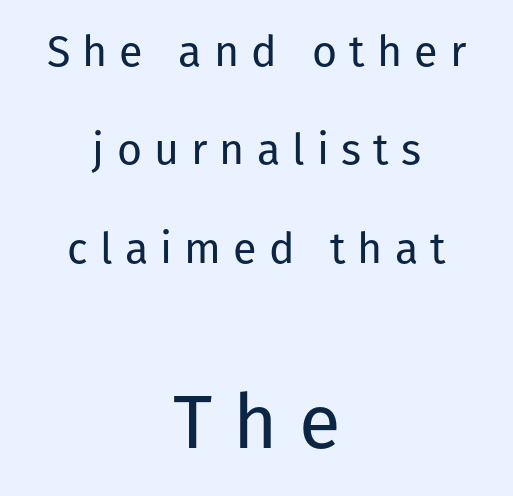
Q: Is the text bold? A: No.
Q: Is the text italic (slanted)? A: No, it is upright.
Q: Is the typeface a serif or a sans-serif typeface? A: Sans-serif.
Q: Is the text underlined? A: No.
Q: How is the paragraph aligned? A: Centered.
Q: Is the spacing between letters normal or unusually wide? A: Unusually wide.
Q: Is the spacing between lines tight, normal or loose? A: Loose.
Q: Which block of text is set in a larger size, the first (top) or the second (bottom)? A: The second (bottom) one.
Q: Width (condensed, normal, or wide)? A: Normal.
Q: Stroke contrast? A: Low.
Q: x-height? A: Medium.
Q: Monospaced? A: No.
